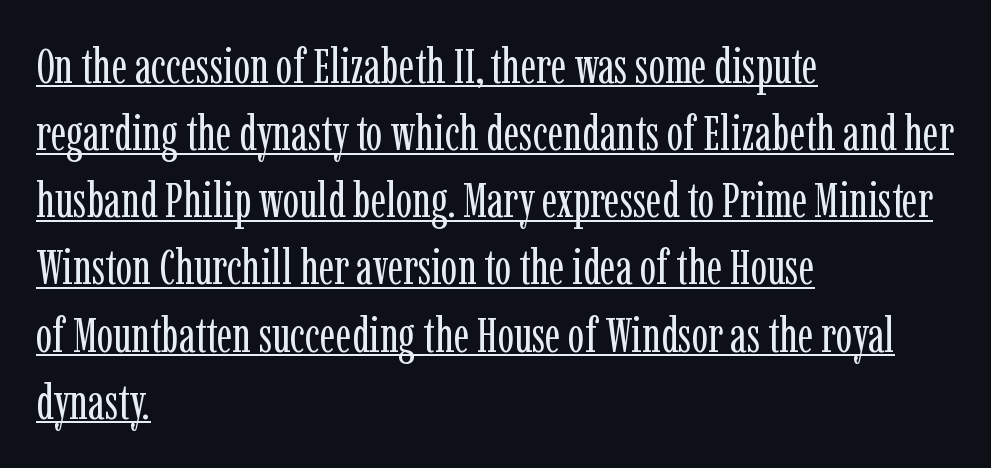
In terms of letterform style, serifs are clearly present. Short and long lines alike share a common starting point at left. This is roman type, the default non-slanted kind. These lines sit exactly where default settings would place them.
